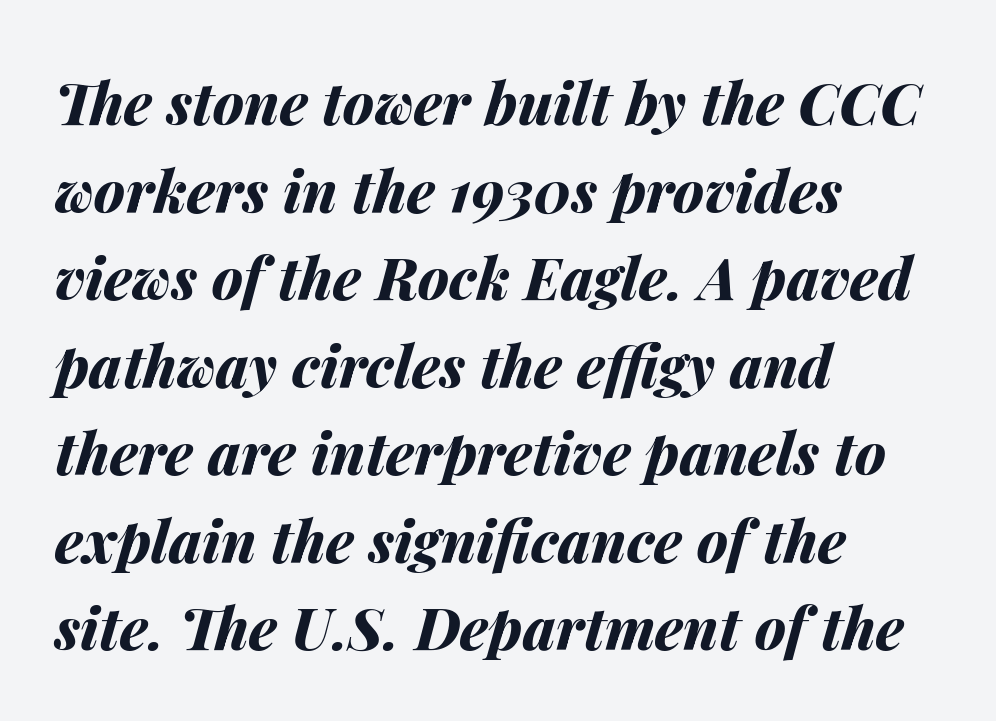
{"italic": "yes", "lean": "right", "slant_degrees": 14, "bold": "yes", "weight": "bold", "width": "normal", "stroke_contrast": "medium", "x_height": "medium", "monospaced": "no", "underline": "no", "align": "left", "line_spacing": "normal", "line_spacing_ratio": 1.51, "letter_spacing": "normal", "letter_spacing_em": 0.0, "glyph_px": 58}
